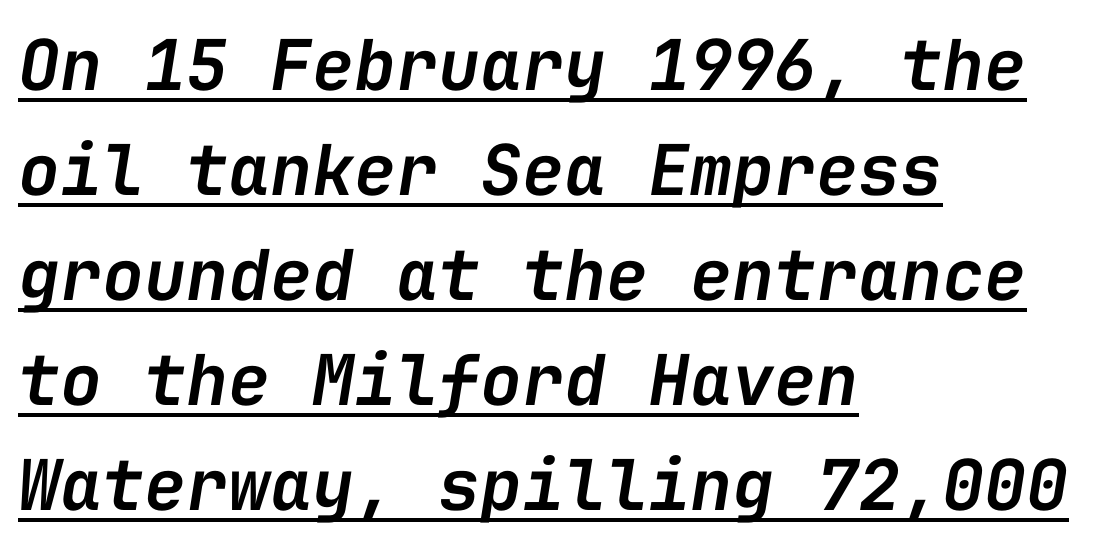
{"italic": "yes", "lean": "right", "slant_degrees": 9, "bold": "semi", "weight": "semibold", "width": "normal", "stroke_contrast": "low", "x_height": "medium", "monospaced": "yes", "underline": "yes", "align": "left", "line_spacing": "normal", "line_spacing_ratio": 1.5, "letter_spacing": "normal", "letter_spacing_em": 0.0, "glyph_px": 70}
